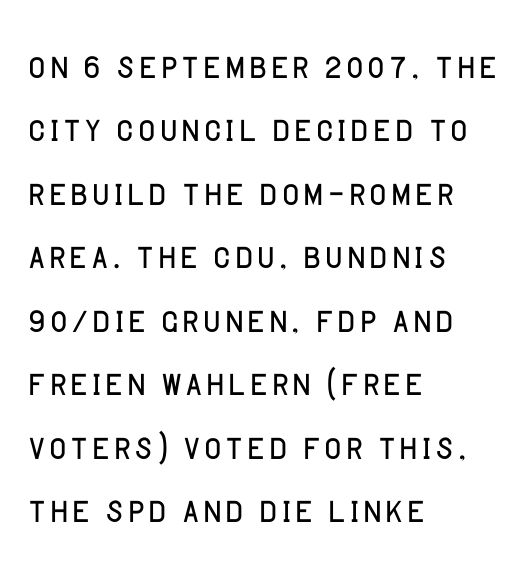
Descenders hang freely into open space. Honestly, the letter spacing is just normal — you wouldn't notice it. The designer went with a sans here, leaving each stem footless. Stroke thickness stays within the range of a standard reading face or lighter. Layout note: lines flush left. Note the varied advance widths — an 'i' is clearly narrower than an 'm'.
